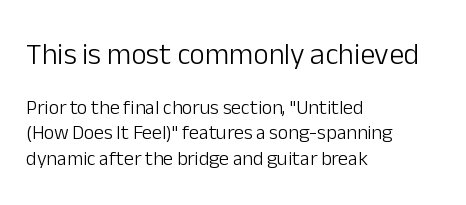
The passage shown begins with its larger block and ends with its smaller one. Compared with a centered layout, this one pins lines to the left instead. A normal amount of white space separates one row of letters from the next. The space directly below the letters is spotless. Weight: in the light-to-regular range.
